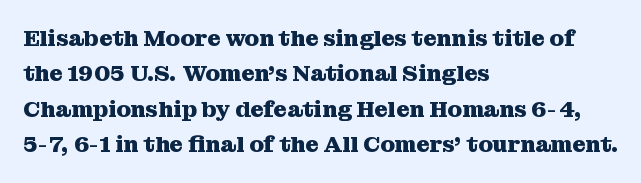
Q: Is the text bold? A: Yes.
Q: Is the text italic (slanted)? A: No, it is upright.
Q: Is the text underlined? A: No.
Q: How is the paragraph aligned? A: Left-aligned.
Q: Is the spacing between letters normal or unusually wide? A: Normal.
Q: Is the spacing between lines tight, normal or loose? A: Normal.
